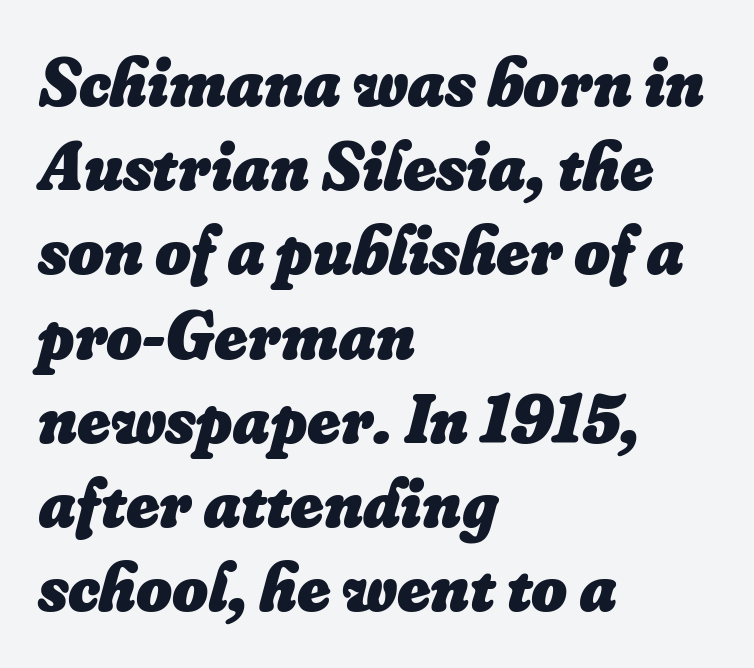
The image shows 69 px heavy type, italic (leaning right); set left-aligned, line spacing 1.22x, normal letter spacing, not underlined; low stroke contrast and a small x-height.
